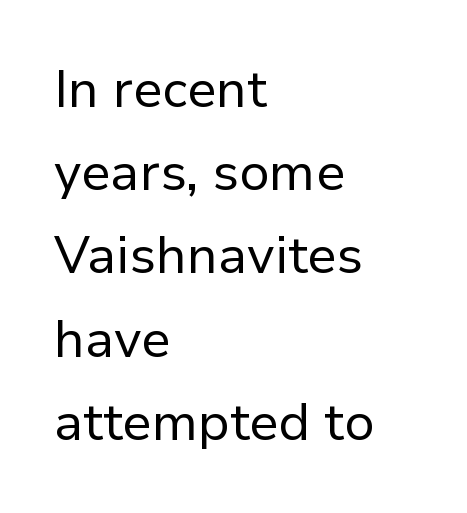
A classic flush-left, rag-right setting is used for this passage. Beneath every word, the page is bare. These lines were composed using upright roman letters. The face used here is proportionally spaced, like ordinary book or web type.
